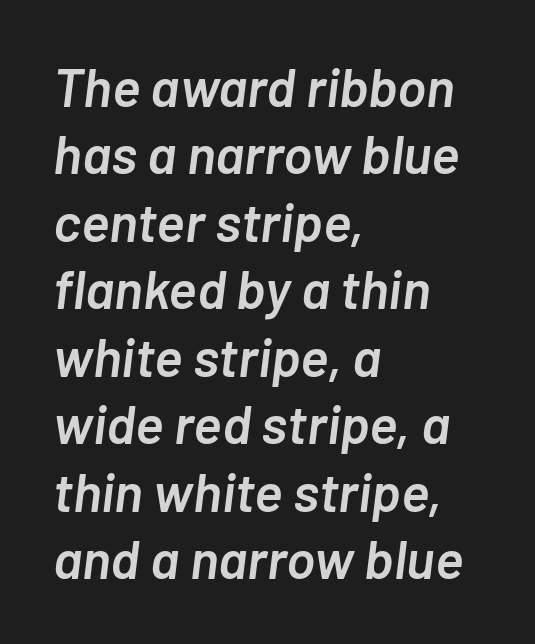
{"italic": "yes", "lean": "right", "slant_degrees": 7, "bold": "semi", "weight": "semibold", "width": "normal", "stroke_contrast": "low", "x_height": "medium", "monospaced": "no", "underline": "no", "align": "left", "line_spacing": "normal", "line_spacing_ratio": 1.25, "letter_spacing": "normal", "letter_spacing_em": 0.0, "glyph_px": 54}
